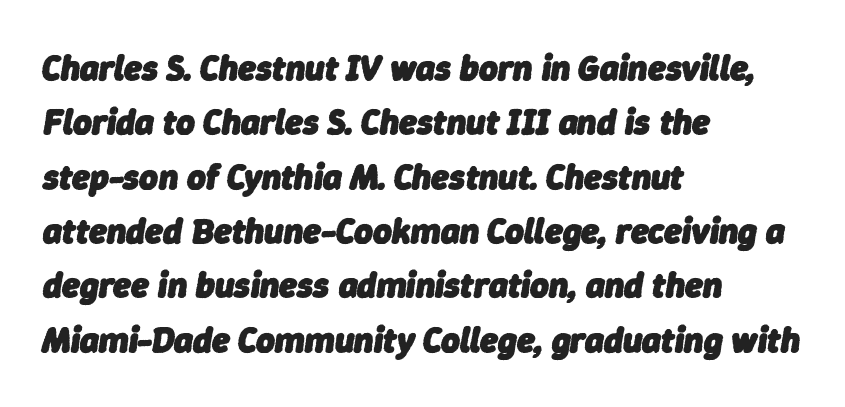
The image shows 36 px heavy type, italic (leaning right); set left-aligned, normal line spacing (1.51x), normal letter spacing, not underlined; low stroke contrast and a medium x-height.
